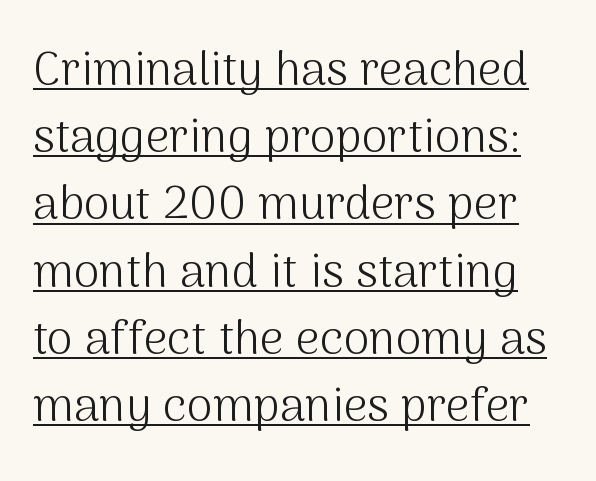
The image shows 47 px light sans-serif type, upright; set normal line spacing (1.43x), normal letter spacing, underlined; medium stroke contrast and a medium x-height.
